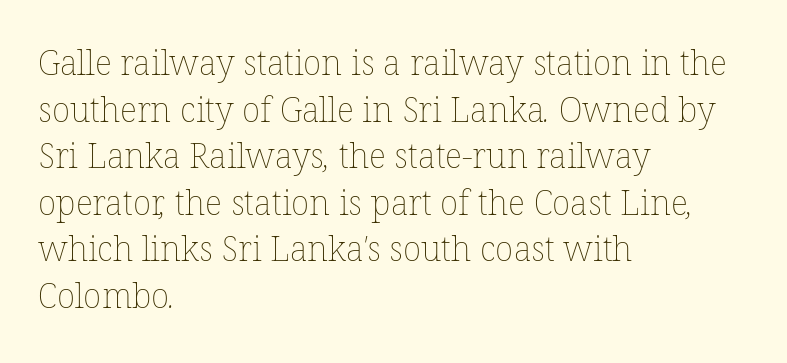
A typesetter would call this proportional, since set widths differ per character. Has an underline been added? It has not. The rendering keeps characters at their native spacing. Leading matches the norm, producing a regular column. Is the block centered? No — it sits flush against the left margin.
